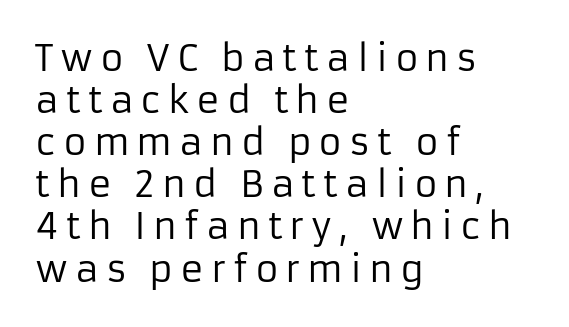
Q: Is the text bold? A: No.
Q: Is the text italic (slanted)? A: No, it is upright.
Q: Is the typeface a serif or a sans-serif typeface? A: Sans-serif.
Q: Is the text underlined? A: No.
Q: How is the paragraph aligned? A: Left-aligned.
Q: Width (condensed, normal, or wide)? A: Normal.
Q: Stroke contrast? A: Low.
Q: x-height? A: Medium.
Q: Monospaced? A: No.
